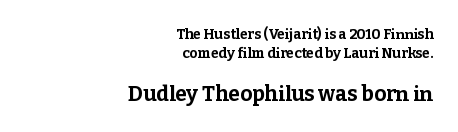
{"italic": "no", "bold": "yes", "underline": "no", "align": "right", "line_spacing": "normal", "line_spacing_ratio": 1.39, "letter_spacing": "normal", "letter_spacing_em": 0.0, "larger_block": "second", "size_ratio": 1.5, "glyph_px": 21}
